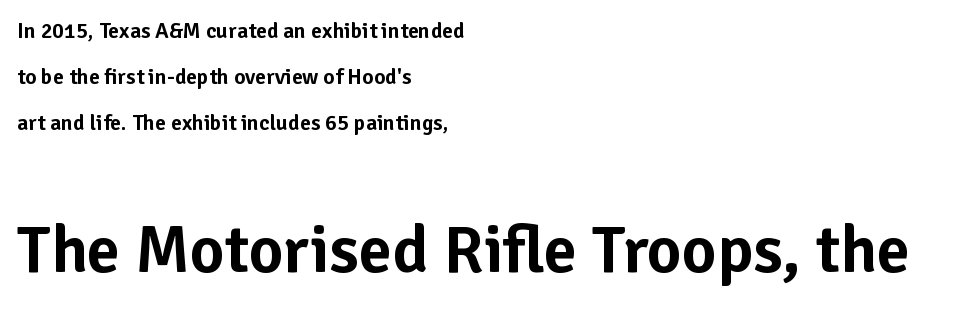
Q: Is the text italic (slanted)? A: No, it is upright.
Q: Is the typeface a serif or a sans-serif typeface? A: Sans-serif.
Q: Is the text underlined? A: No.
Q: How is the paragraph aligned? A: Left-aligned.
Q: Is the spacing between letters normal or unusually wide? A: Normal.
Q: Is the spacing between lines tight, normal or loose? A: Loose.
Q: Which block of text is set in a larger size, the first (top) or the second (bottom)? A: The second (bottom) one.
Q: Width (condensed, normal, or wide)? A: Normal.
Q: Stroke contrast? A: Low.
Q: x-height? A: Medium.
Q: Monospaced? A: No.
